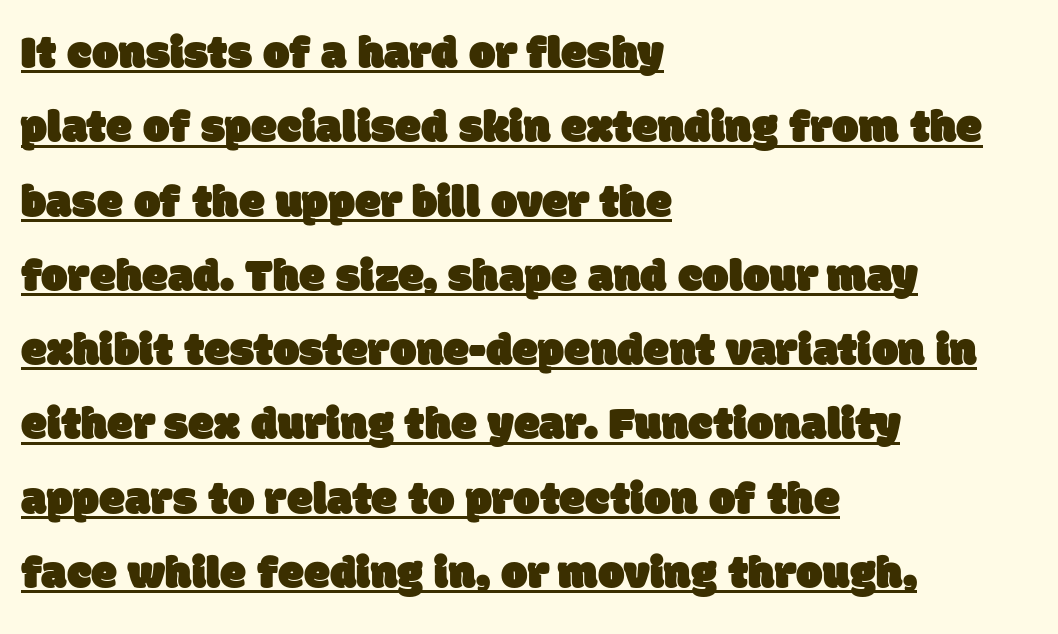
The image shows 47 px sans-serif type; set left-aligned, normal line spacing (1.58x), normal letter spacing, underlined; low stroke contrast and a large x-height.
